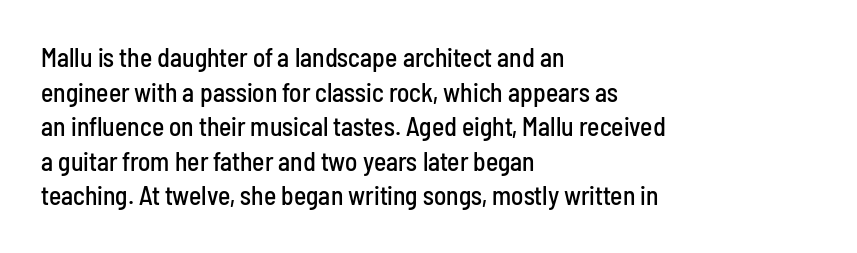
Q: Is the text italic (slanted)? A: No, it is upright.
Q: Is the text underlined? A: No.
Q: How is the paragraph aligned? A: Left-aligned.
Q: Is the spacing between letters normal or unusually wide? A: Normal.
Q: Is the spacing between lines tight, normal or loose? A: Normal.
